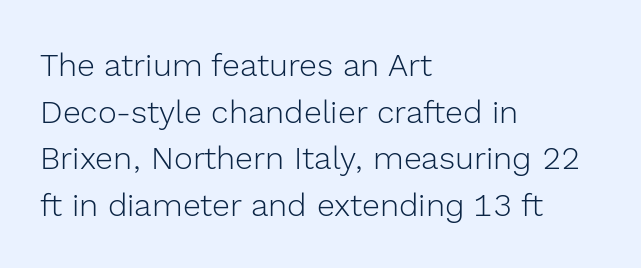
Q: Is the text bold? A: No.
Q: Is the text italic (slanted)? A: No, it is upright.
Q: Is the typeface a serif or a sans-serif typeface? A: Sans-serif.
Q: Is the text underlined? A: No.
Q: How is the paragraph aligned? A: Left-aligned.
Q: Is the spacing between letters normal or unusually wide? A: Normal.
Q: Is the spacing between lines tight, normal or loose? A: Normal.
Q: Width (condensed, normal, or wide)? A: Normal.
Q: x-height? A: Medium.
Q: Monospaced? A: No.
